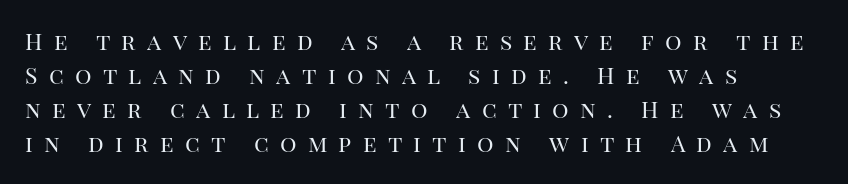
Q: Is the text bold? A: No.
Q: Is the text italic (slanted)? A: No, it is upright.
Q: Is the text underlined? A: No.
Q: How is the paragraph aligned? A: Left-aligned.
Q: Is the spacing between letters normal or unusually wide? A: Unusually wide.
Q: Is the spacing between lines tight, normal or loose? A: Normal.
